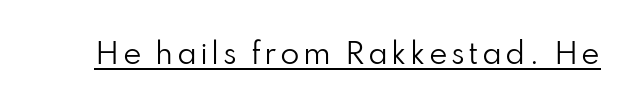
Do the characters align in a grid? No, the font is proportional. Nope, not italic — everything's standing straight. In terms of letterform style, serifs are entirely absent. The weight would be labelled regular, book, light, or lighter still. Underline: present.
